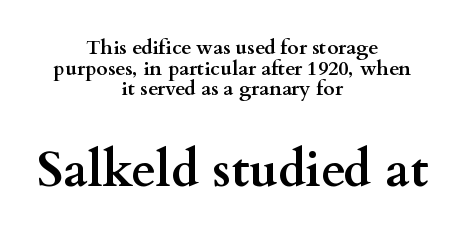
Q: Is the text bold? A: Yes.
Q: Is the text italic (slanted)? A: No, it is upright.
Q: Is the typeface a serif or a sans-serif typeface? A: Serif.
Q: Is the text underlined? A: No.
Q: How is the paragraph aligned? A: Centered.
Q: Is the spacing between letters normal or unusually wide? A: Normal.
Q: Is the spacing between lines tight, normal or loose? A: Tight.
Q: Which block of text is set in a larger size, the first (top) or the second (bottom)? A: The second (bottom) one.
Q: Width (condensed, normal, or wide)? A: Wide.
Q: Stroke contrast? A: Medium.
Q: x-height? A: Small.
Q: Monospaced? A: No.
